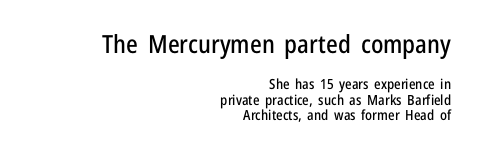
Q: Is the text italic (slanted)? A: No, it is upright.
Q: Is the text underlined? A: No.
Q: How is the paragraph aligned? A: Right-aligned.
Q: Is the spacing between letters normal or unusually wide? A: Normal.
Q: Is the spacing between lines tight, normal or loose? A: Tight.
Q: Which block of text is set in a larger size, the first (top) or the second (bottom)? A: The first (top) one.
